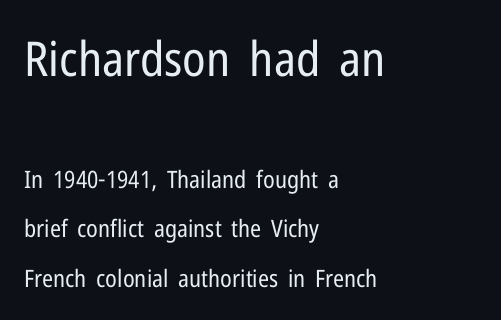
Q: Is the text bold? A: No.
Q: Is the text italic (slanted)? A: No, it is upright.
Q: Is the typeface a serif or a sans-serif typeface? A: Sans-serif.
Q: Is the text underlined? A: No.
Q: How is the paragraph aligned? A: Left-aligned.
Q: Is the spacing between letters normal or unusually wide? A: Normal.
Q: Is the spacing between lines tight, normal or loose? A: Loose.
Q: Which block of text is set in a larger size, the first (top) or the second (bottom)? A: The first (top) one.
Q: Width (condensed, normal, or wide)? A: Condensed.
Q: Stroke contrast? A: Low.
Q: x-height? A: Medium.
Q: Monospaced? A: No.
